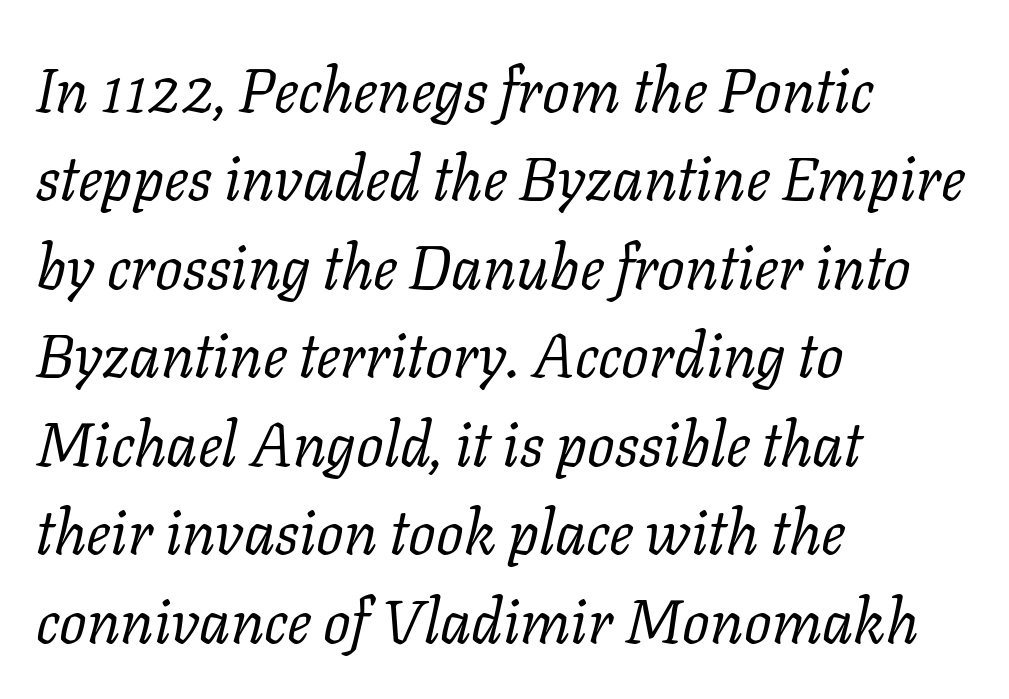
{"serif": "yes", "italic": "yes", "lean": "right", "slant_degrees": 11, "bold": "no", "weight": "regular", "width": "normal", "stroke_contrast": "low", "x_height": "medium", "monospaced": "no", "underline": "no", "align": "left", "line_spacing": "normal", "line_spacing_ratio": 1.45, "letter_spacing": "normal", "letter_spacing_em": 0.0, "glyph_px": 61}
